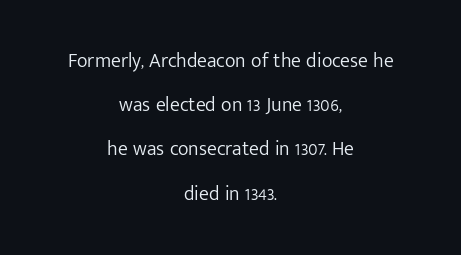
The image shows 20 px text type, upright; set centered, loose line spacing (2.21x), normal letter spacing, not underlined.
